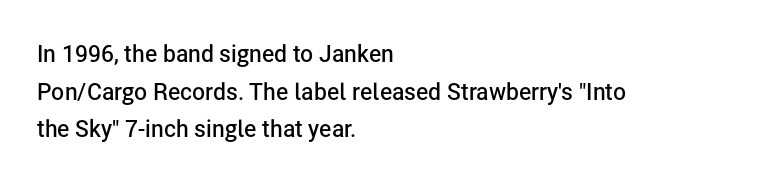
{"italic": "no", "bold": "semi", "underline": "no", "align": "left", "line_spacing": "normal", "line_spacing_ratio": 1.64, "letter_spacing": "normal", "letter_spacing_em": 0.0, "glyph_px": 23}
